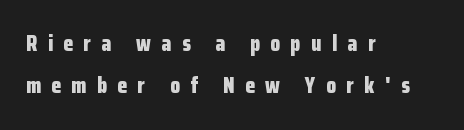
{"italic": "no", "bold": "yes", "underline": "no", "align": "left", "line_spacing": "loose", "line_spacing_ratio": 1.93, "letter_spacing": "wide", "letter_spacing_em": 0.48, "glyph_px": 22}
